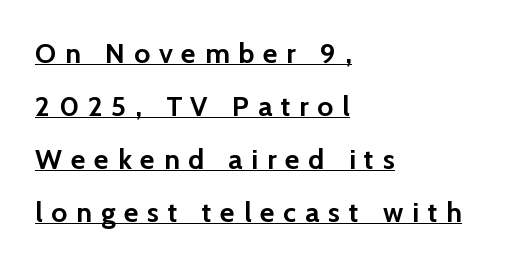
{"serif": "no", "italic": "no", "bold": "yes", "weight": "semibold", "width": "normal", "stroke_contrast": "low", "x_height": "medium", "monospaced": "no", "underline": "yes", "align": "left", "line_spacing_ratio": 1.89, "letter_spacing": "wide", "letter_spacing_em": 0.32, "glyph_px": 28}
